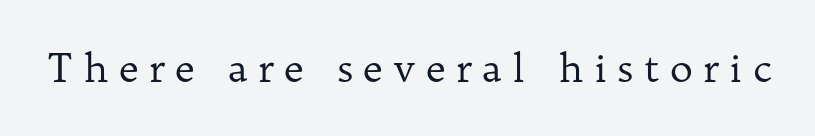
The image shows 39 px regular-weight serif type, upright; set unusually wide letter spacing (+0.26 em), not underlined; low stroke contrast and a medium x-height.
